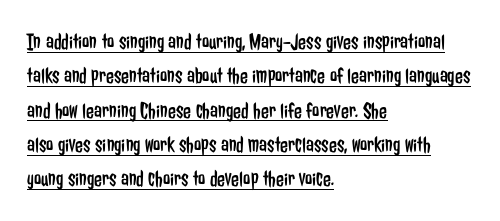
{"italic": "no", "bold": "no", "underline": "yes", "align": "left", "line_spacing": "normal", "line_spacing_ratio": 1.49, "letter_spacing": "normal", "letter_spacing_em": 0.0, "glyph_px": 23}
